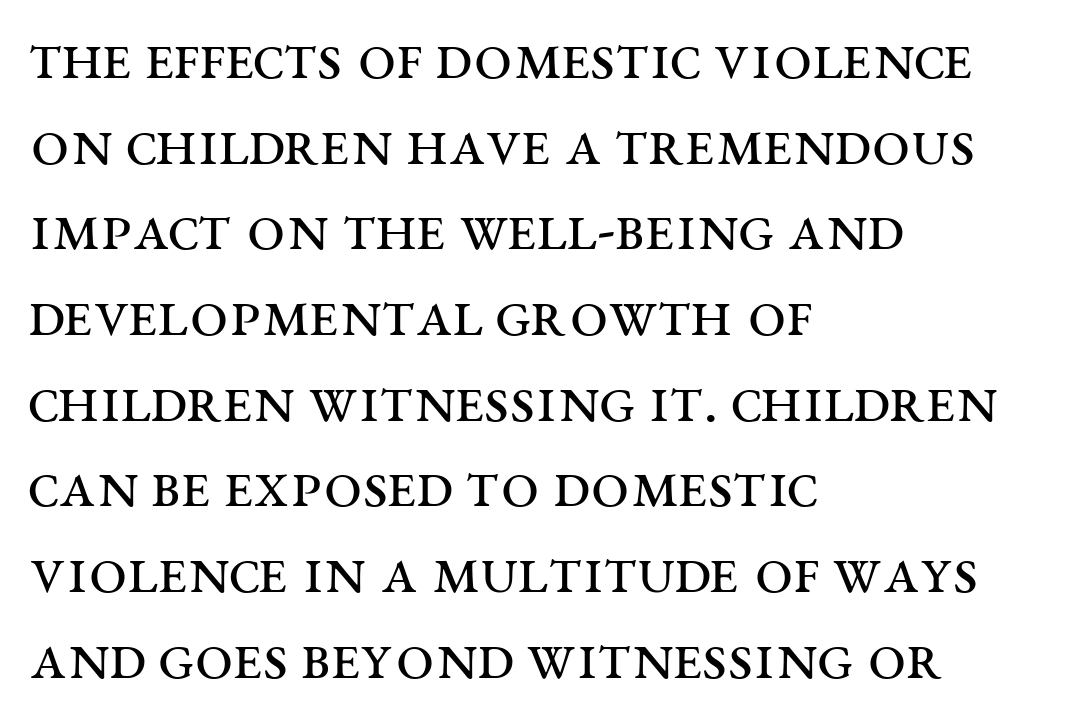
The image shows 68 px regular-weight, wide serif type, upright; set left-aligned, normal line spacing (1.26x), normal letter spacing, not underlined; medium stroke contrast and a large x-height.
